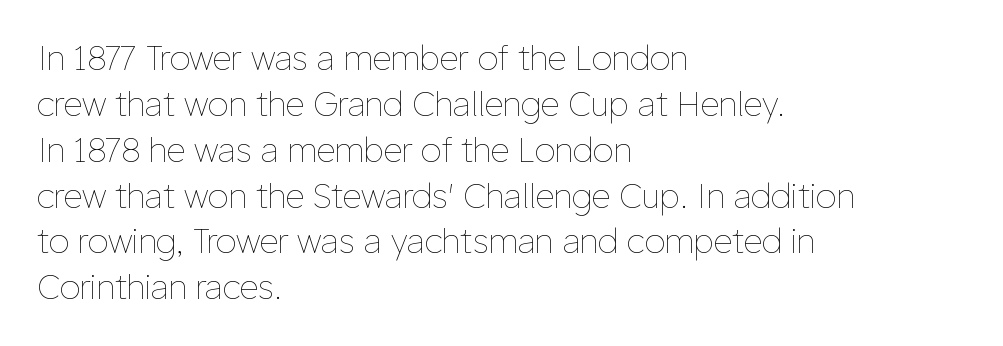
The image shows 33 px thin type, upright; set left-aligned, normal line spacing (1.39x), normal letter spacing, not underlined; low stroke contrast and a medium x-height.
